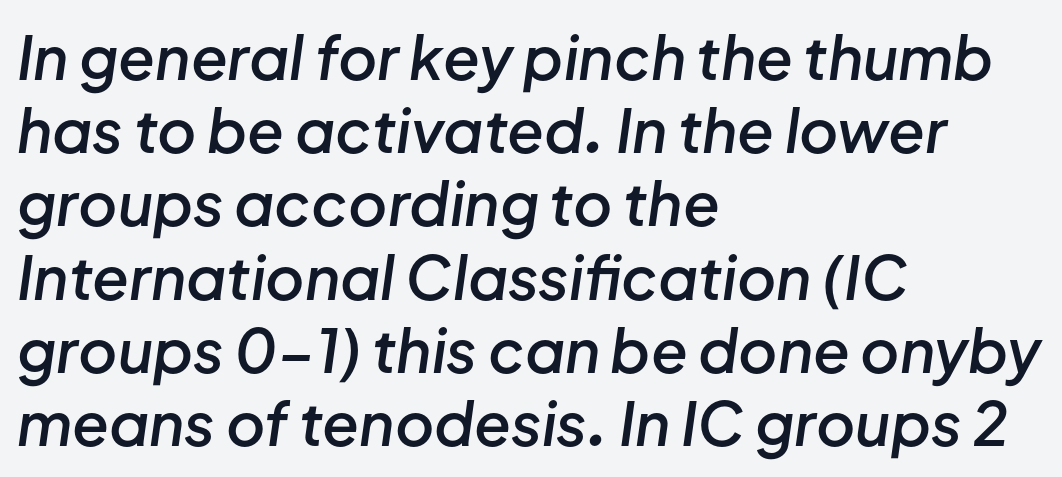
{"italic": "yes", "lean": "right", "slant_degrees": 8, "bold": "semi", "weight": "semibold", "width": "normal", "stroke_contrast": "low", "x_height": "medium", "monospaced": "no", "underline": "no", "align": "left", "line_spacing_ratio": 1.22, "letter_spacing": "normal", "letter_spacing_em": 0.0, "glyph_px": 60}
